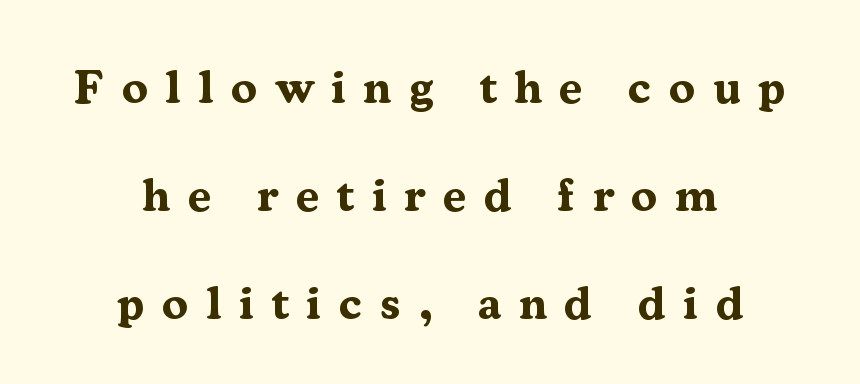
The image shows 47 px bold serif type, upright; set centered, loose line spacing (2.3x), unusually wide letter spacing (+0.37 em), not underlined; medium stroke contrast and a medium x-height.
